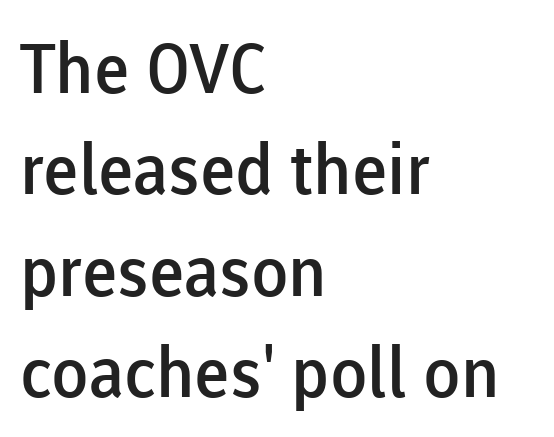
{"serif": "no", "italic": "no", "bold": "semi", "weight": "semibold", "width": "normal", "stroke_contrast": "low", "x_height": "medium", "monospaced": "no", "underline": "no", "align": "left", "line_spacing": "normal", "line_spacing_ratio": 1.47, "letter_spacing": "normal", "letter_spacing_em": 0.0, "glyph_px": 69}
